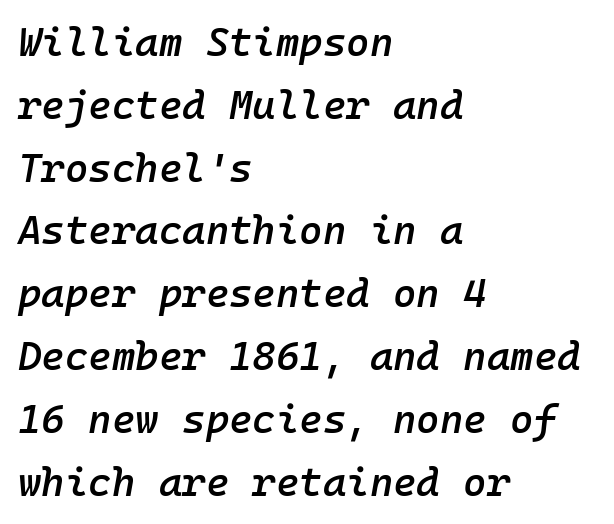
This rendering uses left alignment, leaving the right contour irregular. You can tell it's italic because the verticals aren't actually vertical. Nothing unusual about the tracking: characters are spaced as the font intends. What weight is shown? A semibold, between regular and bold.
